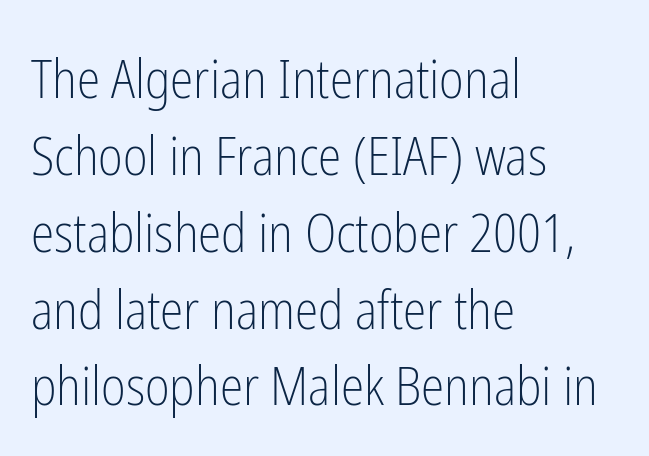
Q: Is the text bold? A: No.
Q: Is the text italic (slanted)? A: No, it is upright.
Q: Is the typeface a serif or a sans-serif typeface? A: Sans-serif.
Q: Is the text underlined? A: No.
Q: How is the paragraph aligned? A: Left-aligned.
Q: Is the spacing between letters normal or unusually wide? A: Normal.
Q: Is the spacing between lines tight, normal or loose? A: Normal.
Q: Width (condensed, normal, or wide)? A: Condensed.
Q: Stroke contrast? A: Low.
Q: x-height? A: Medium.
Q: Monospaced? A: No.
